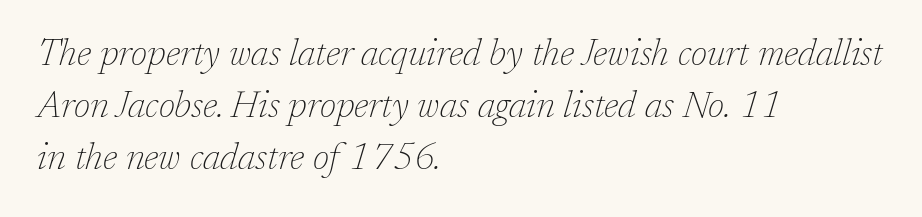
Q: Is the text bold? A: No.
Q: Is the text italic (slanted)? A: Yes, it leans right by about 17 degrees.
Q: Is the typeface a serif or a sans-serif typeface? A: Serif.
Q: Is the text underlined? A: No.
Q: How is the paragraph aligned? A: Left-aligned.
Q: Is the spacing between letters normal or unusually wide? A: Normal.
Q: Is the spacing between lines tight, normal or loose? A: Normal.
Q: Width (condensed, normal, or wide)? A: Normal.
Q: Stroke contrast? A: Low.
Q: x-height? A: Medium.
Q: Monospaced? A: No.
